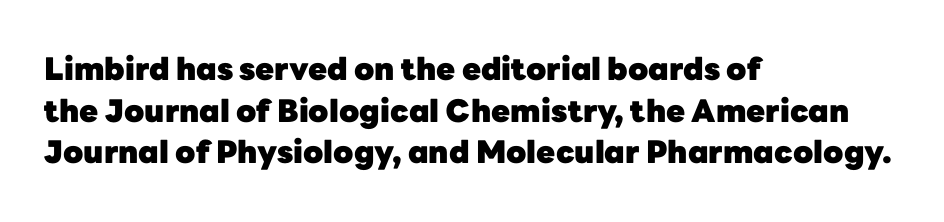
{"serif": "no", "italic": "no", "bold": "yes", "weight": "heavy", "width": "normal", "stroke_contrast": "low", "x_height": "medium", "monospaced": "no", "underline": "no", "align": "left", "line_spacing": "normal", "line_spacing_ratio": 1.34, "letter_spacing": "normal", "letter_spacing_em": 0.0, "glyph_px": 31}
